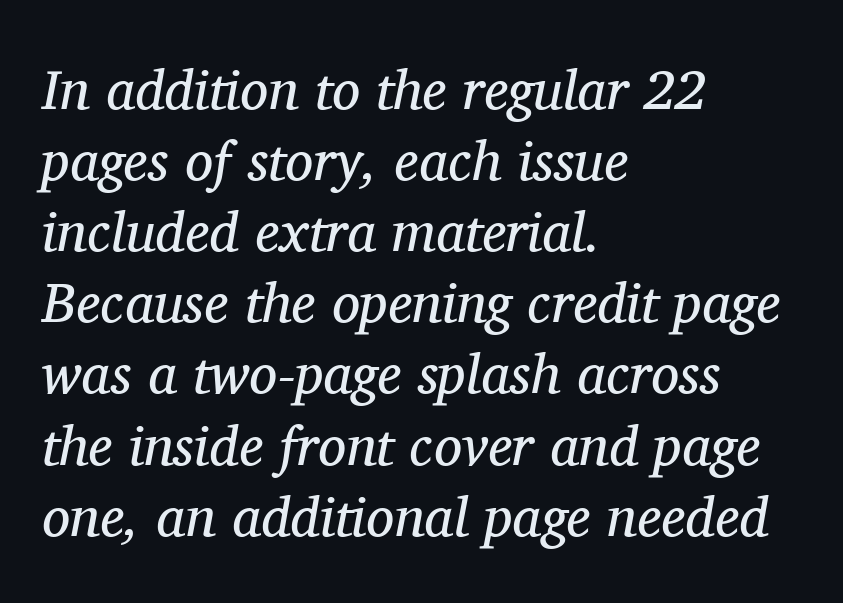
{"serif": "yes", "italic": "yes", "lean": "right", "slant_degrees": 11, "bold": "no", "weight": "regular", "width": "normal", "stroke_contrast": "medium", "x_height": "medium", "monospaced": "no", "underline": "no", "align": "left", "line_spacing": "normal", "line_spacing_ratio": 1.27, "letter_spacing": "normal", "letter_spacing_em": 0.0, "glyph_px": 56}
